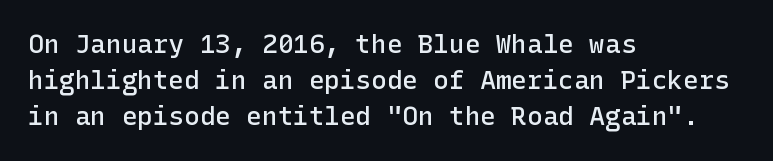
Q: Is the text bold? A: Semi-bold.
Q: Is the text italic (slanted)? A: No, it is upright.
Q: Is the text underlined? A: No.
Q: How is the paragraph aligned? A: Left-aligned.
Q: Is the spacing between letters normal or unusually wide? A: Normal.
Q: Is the spacing between lines tight, normal or loose? A: Normal.
